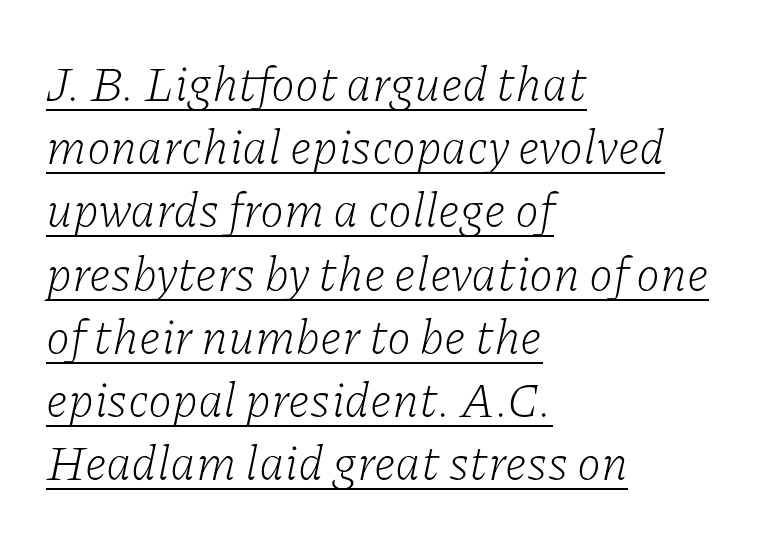
{"serif": "yes", "italic": "yes", "lean": "right", "slant_degrees": 11, "bold": "no", "weight": "light", "width": "normal", "stroke_contrast": "low", "x_height": "medium", "monospaced": "no", "underline": "yes", "align": "left", "line_spacing": "normal", "line_spacing_ratio": 1.29, "letter_spacing": "normal", "letter_spacing_em": 0.0, "glyph_px": 49}
